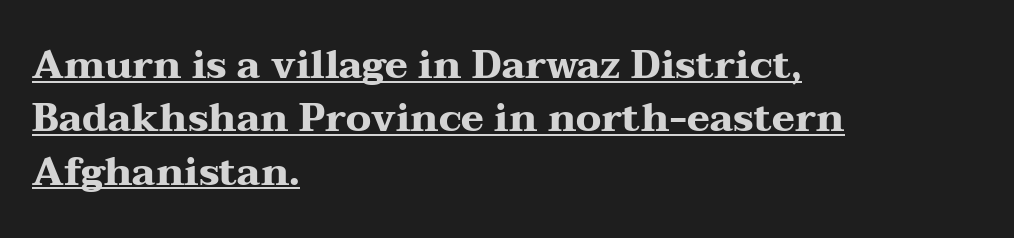
The image shows 39 px heavy, wide serif type, upright; set left-aligned, normal line spacing (1.37x), normal letter spacing, underlined; medium stroke contrast and a medium x-height.
